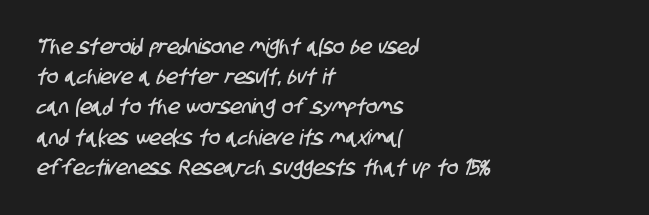
{"underline": "no", "align": "left", "line_spacing": "normal", "line_spacing_ratio": 1.44, "letter_spacing": "normal", "letter_spacing_em": 0.0, "glyph_px": 21}
